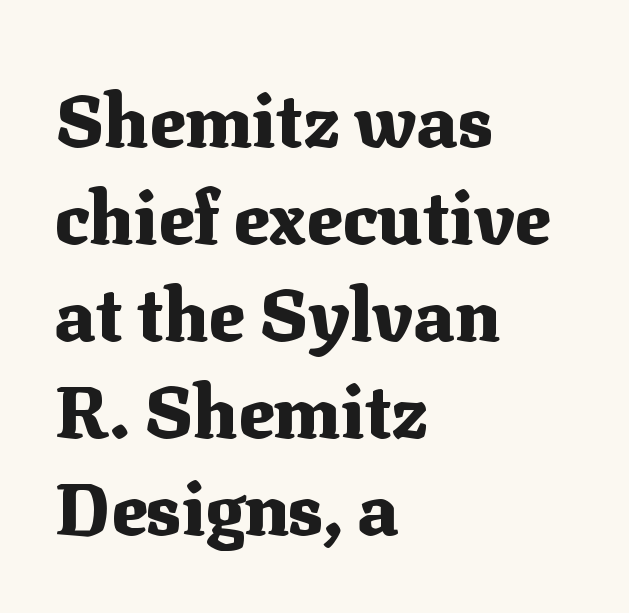
The rendering keeps characters at their native spacing. This sample has the flowing, uneven cadence of proportional lettering. Words float on clear page, feet unadorned. Typeset ragged right — the left edge is the straight one.
